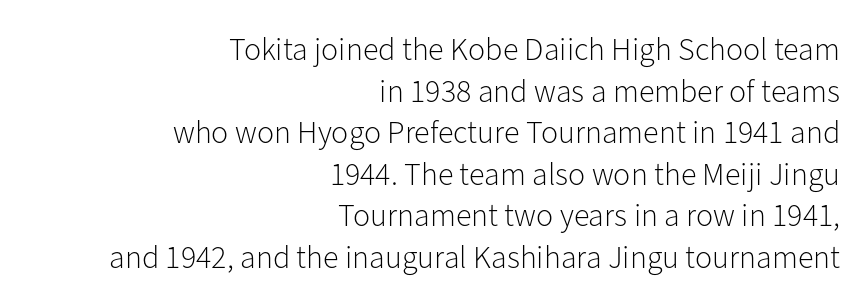
Serifs: no, the terminals of the letterforms are clean. The tracking reads as untouched default to a designer's eye. Teacher's note: observe the even right margin — that is flush-right alignment. These lines sit exactly where default settings would place them. The words here are not underlined. Stems here are at most as thick as an everyday book face.
